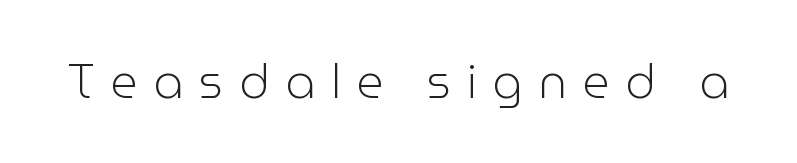
Q: Is the text bold? A: No.
Q: Is the text italic (slanted)? A: No, it is upright.
Q: Is the typeface a serif or a sans-serif typeface? A: Sans-serif.
Q: Is the text underlined? A: No.
Q: Is the spacing between letters normal or unusually wide? A: Unusually wide.
Q: Width (condensed, normal, or wide)? A: Normal.
Q: Stroke contrast? A: Low.
Q: x-height? A: Medium.
Q: Monospaced? A: No.
